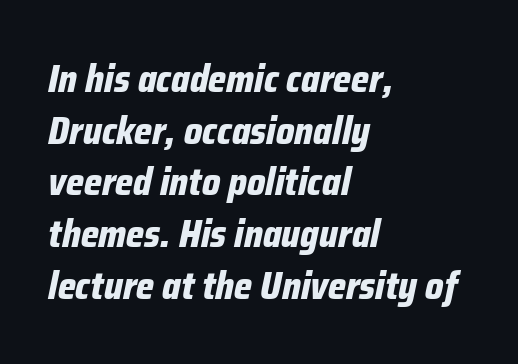
The image shows 38 px bold, condensed type, italic (leaning right); set left-aligned, normal line spacing (1.36x), normal letter spacing, not underlined; low stroke contrast and a medium x-height.
